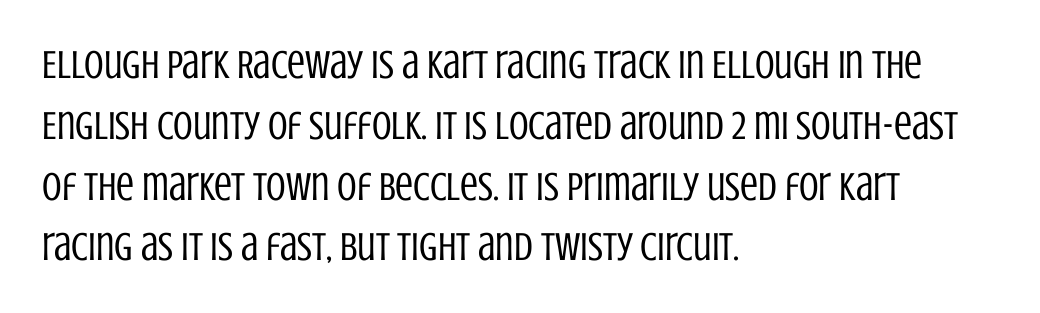
{"serif": "no", "italic": "no", "bold": "no", "weight": "regular", "width": "condensed", "stroke_contrast": "low", "x_height": "large", "monospaced": "no", "underline": "no", "align": "left", "line_spacing": "normal", "line_spacing_ratio": 1.52, "letter_spacing": "normal", "letter_spacing_em": 0.0, "glyph_px": 40}
